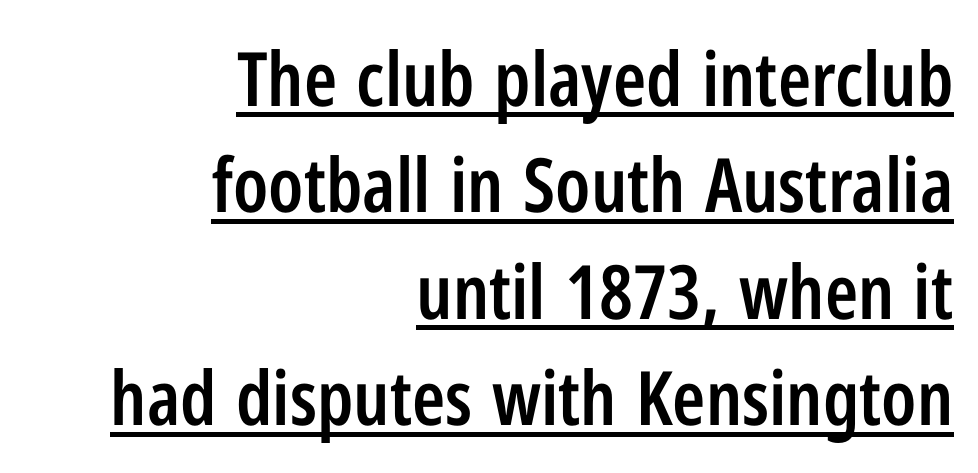
Q: Is the text bold? A: Semi-bold.
Q: Is the text italic (slanted)? A: No, it is upright.
Q: Is the typeface a serif or a sans-serif typeface? A: Sans-serif.
Q: Is the text underlined? A: Yes.
Q: How is the paragraph aligned? A: Right-aligned.
Q: Is the spacing between letters normal or unusually wide? A: Normal.
Q: Is the spacing between lines tight, normal or loose? A: Normal.
Q: Width (condensed, normal, or wide)? A: Condensed.
Q: Stroke contrast? A: Low.
Q: x-height? A: Medium.
Q: Monospaced? A: No.
